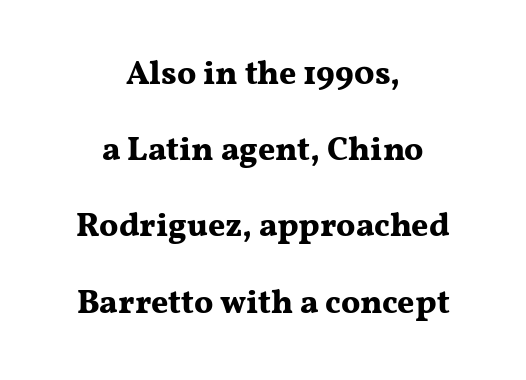
Q: Is the text bold? A: Yes.
Q: Is the text italic (slanted)? A: No, it is upright.
Q: Is the typeface a serif or a sans-serif typeface? A: Serif.
Q: Is the text underlined? A: No.
Q: How is the paragraph aligned? A: Centered.
Q: Is the spacing between letters normal or unusually wide? A: Normal.
Q: Is the spacing between lines tight, normal or loose? A: Loose.
Q: Width (condensed, normal, or wide)? A: Wide.
Q: Stroke contrast? A: Medium.
Q: x-height? A: Medium.
Q: Monospaced? A: No.
